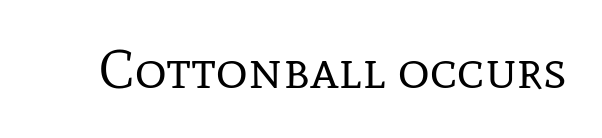
Q: Is the text bold? A: No.
Q: Is the text italic (slanted)? A: No, it is upright.
Q: Is the typeface a serif or a sans-serif typeface? A: Serif.
Q: Is the text underlined? A: No.
Q: Is the spacing between letters normal or unusually wide? A: Normal.
Q: Width (condensed, normal, or wide)? A: Normal.
Q: Stroke contrast? A: Low.
Q: x-height? A: Medium.
Q: Monospaced? A: No.
